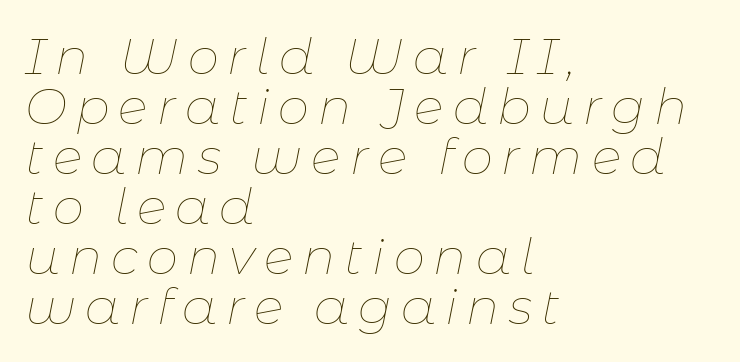
The image shows 50 px thin type, italic (leaning right); set left-aligned, tight line spacing (1.0x), not underlined; low stroke contrast and a medium x-height.
